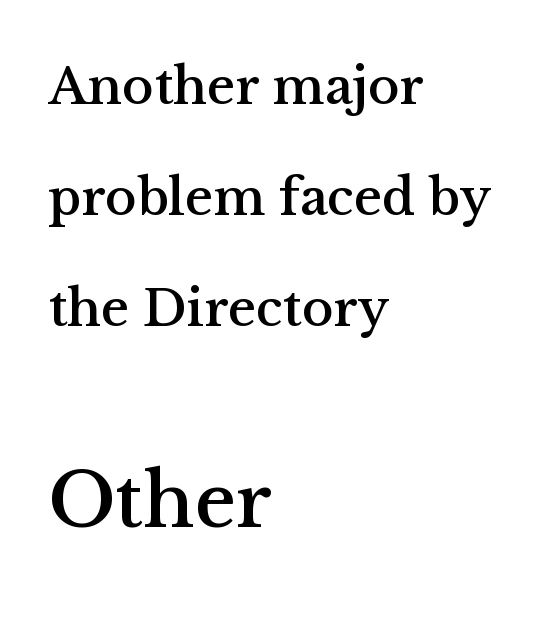
Q: Is the text italic (slanted)? A: No, it is upright.
Q: Is the typeface a serif or a sans-serif typeface? A: Serif.
Q: Is the text underlined? A: No.
Q: How is the paragraph aligned? A: Left-aligned.
Q: Is the spacing between letters normal or unusually wide? A: Normal.
Q: Is the spacing between lines tight, normal or loose? A: Loose.
Q: Which block of text is set in a larger size, the first (top) or the second (bottom)? A: The second (bottom) one.
Q: Width (condensed, normal, or wide)? A: Normal.
Q: Stroke contrast? A: Medium.
Q: x-height? A: Medium.
Q: Monospaced? A: No.
